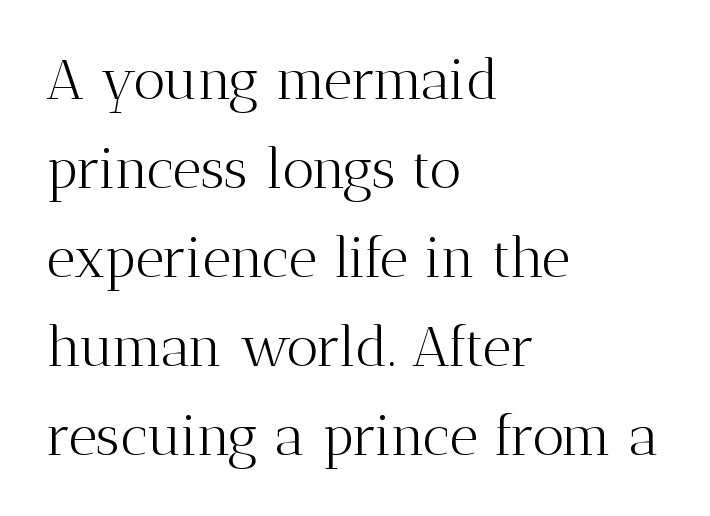
The image shows 56 px light serif type, upright; set left-aligned, normal line spacing (1.59x), normal letter spacing, not underlined; medium stroke contrast and a medium x-height.
